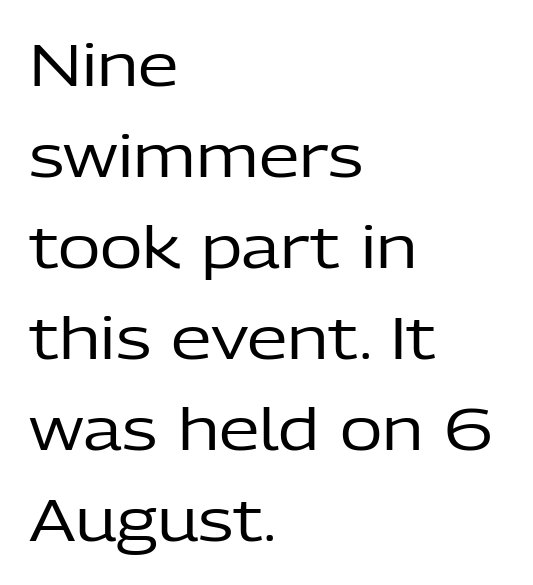
{"serif": "no", "italic": "no", "bold": "no", "weight": "regular", "width": "normal", "stroke_contrast": "low", "x_height": "medium", "monospaced": "no", "underline": "no", "align": "left", "line_spacing": "normal", "line_spacing_ratio": 1.57, "letter_spacing": "normal", "letter_spacing_em": 0.0, "glyph_px": 58}
